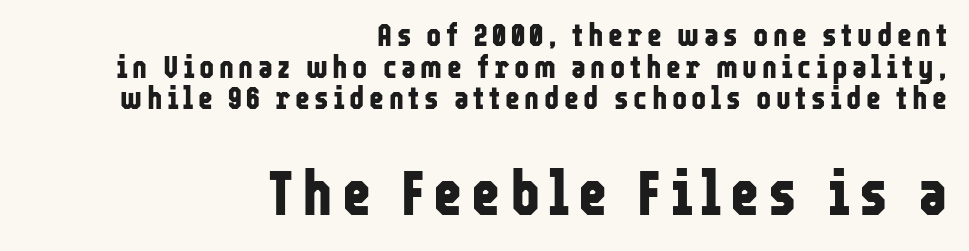
Q: Is the text bold? A: Yes.
Q: Is the text italic (slanted)? A: No, it is upright.
Q: Is the typeface a serif or a sans-serif typeface? A: Sans-serif.
Q: Is the text underlined? A: No.
Q: How is the paragraph aligned? A: Right-aligned.
Q: Is the spacing between lines tight, normal or loose? A: Tight.
Q: Which block of text is set in a larger size, the first (top) or the second (bottom)? A: The second (bottom) one.
Q: Width (condensed, normal, or wide)? A: Condensed.
Q: Stroke contrast? A: Low.
Q: x-height? A: Medium.
Q: Monospaced? A: No.
